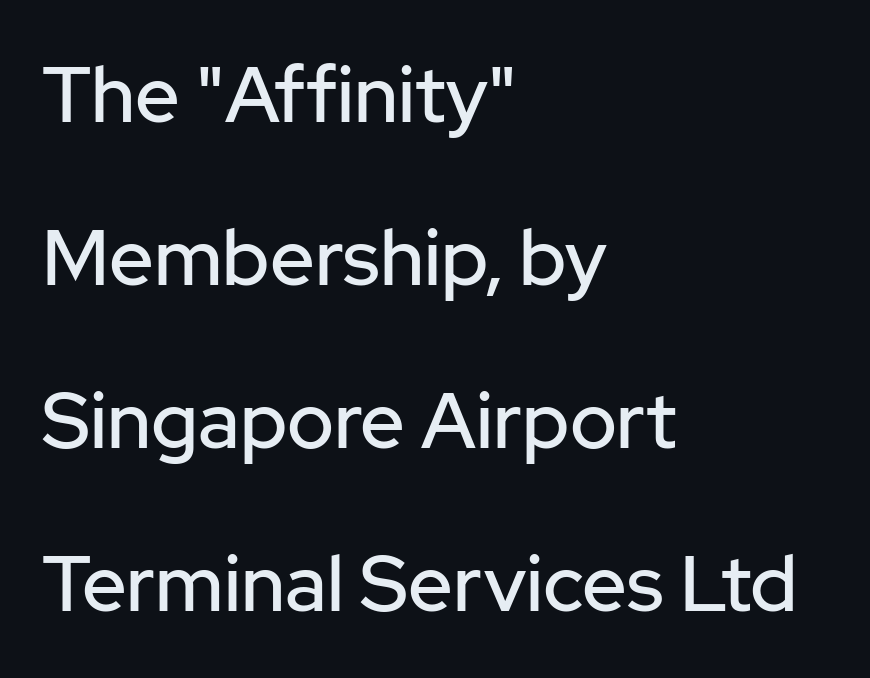
Q: Is the text italic (slanted)? A: No, it is upright.
Q: Is the typeface a serif or a sans-serif typeface? A: Sans-serif.
Q: Is the text underlined? A: No.
Q: How is the paragraph aligned? A: Left-aligned.
Q: Is the spacing between letters normal or unusually wide? A: Normal.
Q: Is the spacing between lines tight, normal or loose? A: Loose.
Q: Width (condensed, normal, or wide)? A: Normal.
Q: Stroke contrast? A: Low.
Q: x-height? A: Medium.
Q: Monospaced? A: No.
